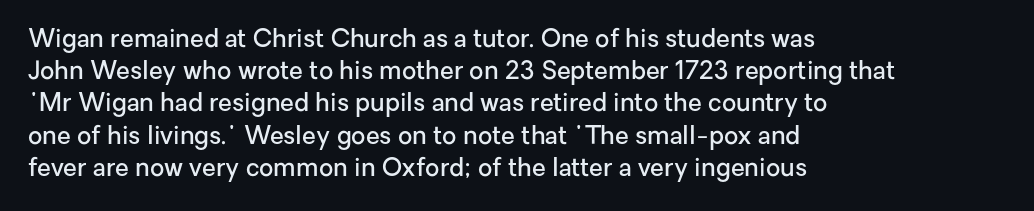
Typesetter's note: demi weight, one step under bold. What's the leading like? Ordinary, nothing unusual. Observe the ordinary spacing: letters are neighbours, not strangers. Anything drawn beneath the words? Only blank space.
